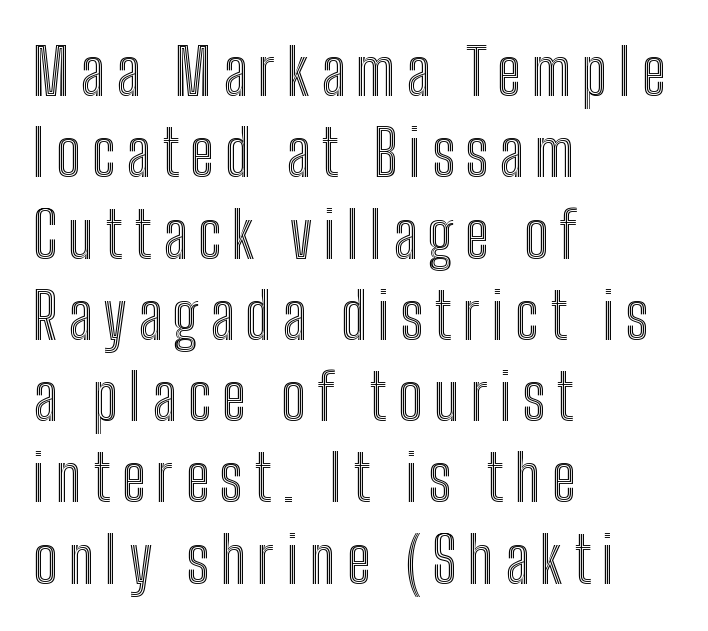
Q: Is the text italic (slanted)? A: No, it is upright.
Q: Is the text underlined? A: No.
Q: How is the paragraph aligned? A: Left-aligned.
Q: Is the spacing between lines tight, normal or loose? A: Normal.
Q: Width (condensed, normal, or wide)? A: Condensed.
Q: x-height? A: Medium.
Q: Monospaced? A: No.
